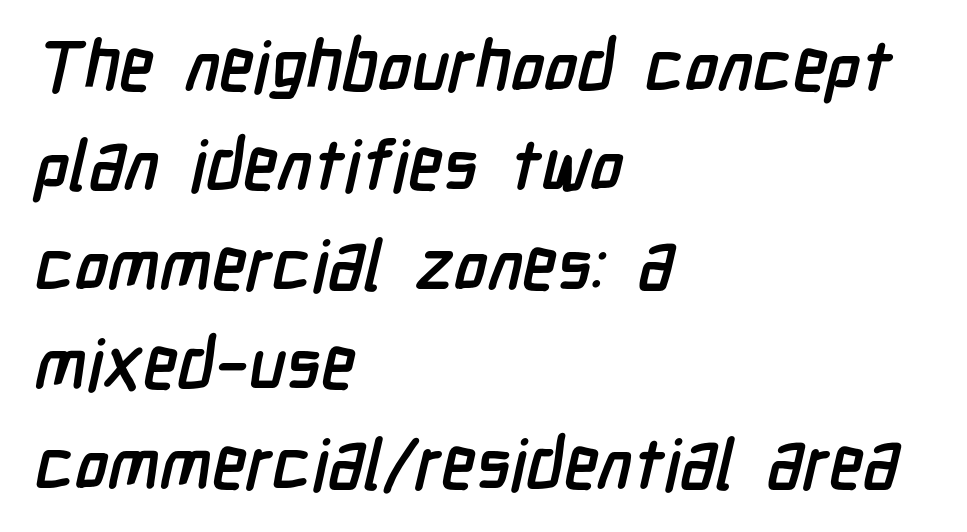
Q: Is the text bold? A: Yes.
Q: Is the typeface a serif or a sans-serif typeface? A: Sans-serif.
Q: Is the text underlined? A: No.
Q: How is the paragraph aligned? A: Left-aligned.
Q: Is the spacing between letters normal or unusually wide? A: Normal.
Q: Is the spacing between lines tight, normal or loose? A: Normal.
Q: Width (condensed, normal, or wide)? A: Condensed.
Q: Stroke contrast? A: Low.
Q: x-height? A: Medium.
Q: Monospaced? A: No.
